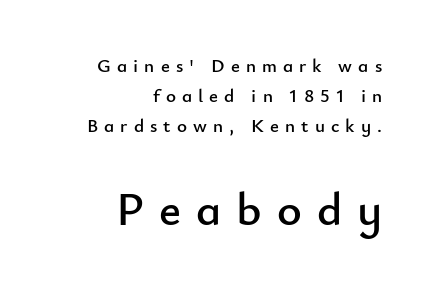
The image shows 47 px sans-serif type, upright; set right-aligned, normal line spacing (1.58x), unusually wide letter spacing (+0.32 em), not underlined; the second (bottom) block is 2.47x larger; low stroke contrast and a small x-height.
